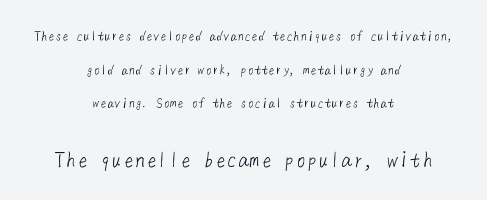
{"bold": "no", "underline": "no", "align": "center", "line_spacing": "loose", "line_spacing_ratio": 2.41, "letter_spacing": "normal", "letter_spacing_em": 0.0, "larger_block": "second", "size_ratio": 1.64, "glyph_px": 23}
